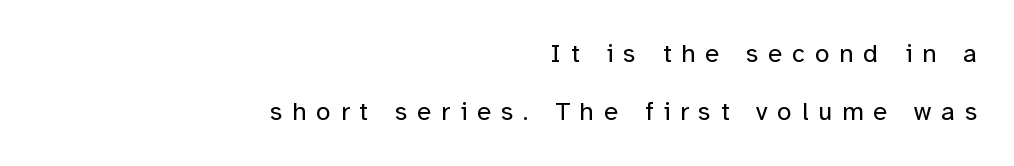
The weight tops out at a normal text grade. Italic? Not at all — the glyphs are vertical. Decoration check: the copy has no underline. Leftover space on each line is placed entirely before the opening word. Caption: expanded tracking, letters set apart. Successive baselines arrive slowly, with a big drop between each.
